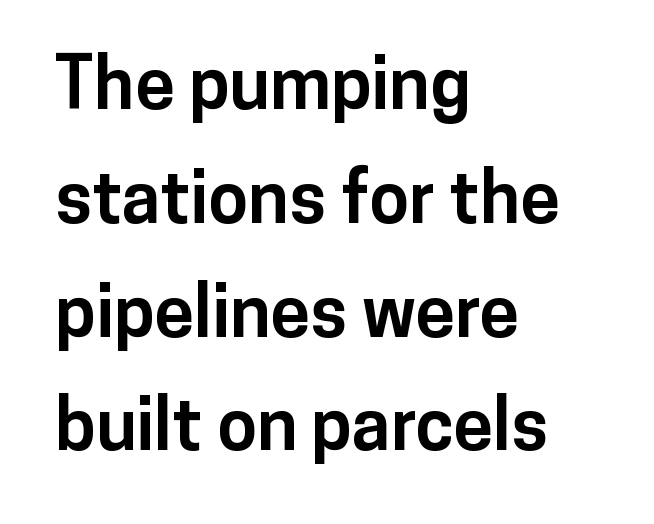
Q: Is the text bold? A: Yes.
Q: Is the text italic (slanted)? A: No, it is upright.
Q: Is the typeface a serif or a sans-serif typeface? A: Sans-serif.
Q: Is the text underlined? A: No.
Q: How is the paragraph aligned? A: Left-aligned.
Q: Is the spacing between letters normal or unusually wide? A: Normal.
Q: Is the spacing between lines tight, normal or loose? A: Normal.
Q: Width (condensed, normal, or wide)? A: Normal.
Q: Stroke contrast? A: Low.
Q: x-height? A: Medium.
Q: Monospaced? A: No.
